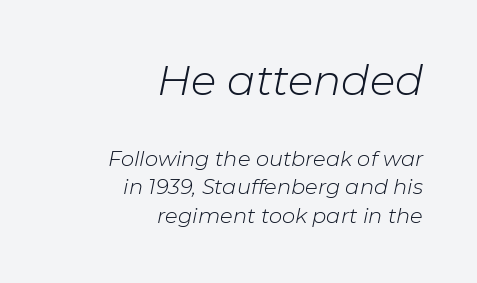
Q: Is the text bold? A: No.
Q: Is the text italic (slanted)? A: Yes, it leans right by about 11 degrees.
Q: Is the text underlined? A: No.
Q: How is the paragraph aligned? A: Right-aligned.
Q: Is the spacing between letters normal or unusually wide? A: Normal.
Q: Is the spacing between lines tight, normal or loose? A: Normal.
Q: Which block of text is set in a larger size, the first (top) or the second (bottom)? A: The first (top) one.
Q: Width (condensed, normal, or wide)? A: Normal.
Q: Stroke contrast? A: Low.
Q: x-height? A: Medium.
Q: Monospaced? A: No.
